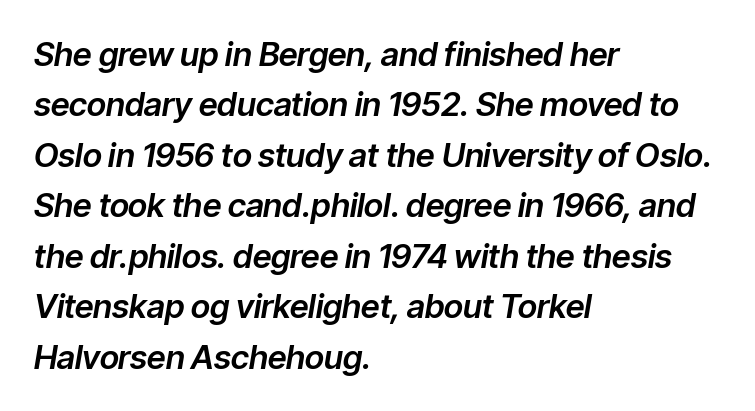
Q: Is the text italic (slanted)? A: Yes, it leans right by about 9 degrees.
Q: Is the text underlined? A: No.
Q: How is the paragraph aligned? A: Left-aligned.
Q: Is the spacing between letters normal or unusually wide? A: Normal.
Q: Is the spacing between lines tight, normal or loose? A: Normal.
Q: Width (condensed, normal, or wide)? A: Normal.
Q: Stroke contrast? A: Low.
Q: x-height? A: Medium.
Q: Monospaced? A: No.
